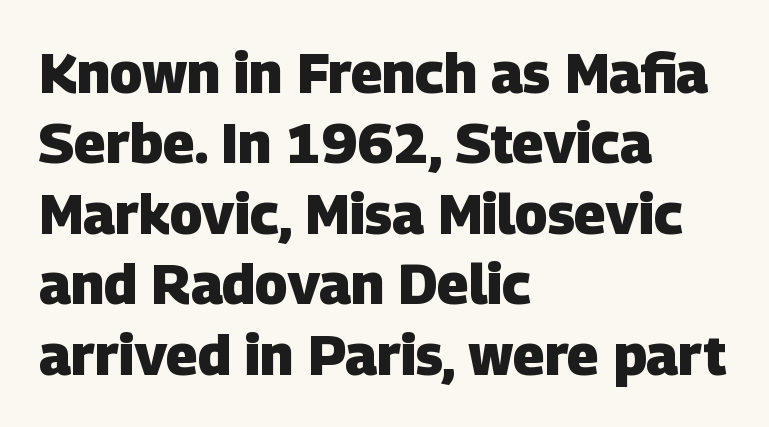
The image shows 55 px heavy sans-serif type; set left-aligned, normal line spacing (1.28x), normal letter spacing, not underlined; low stroke contrast and a large x-height.
